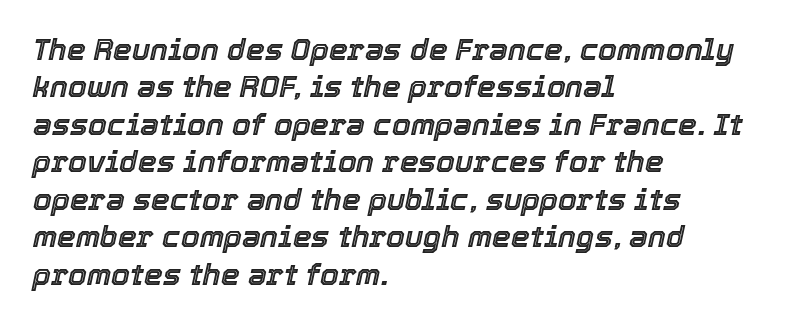
{"italic": "yes", "lean": "right", "slant_degrees": 12, "width": "normal", "x_height": "medium", "monospaced": "no", "underline": "no", "align": "left", "line_spacing": "normal", "line_spacing_ratio": 1.25, "letter_spacing": "normal", "letter_spacing_em": 0.0, "glyph_px": 30}
